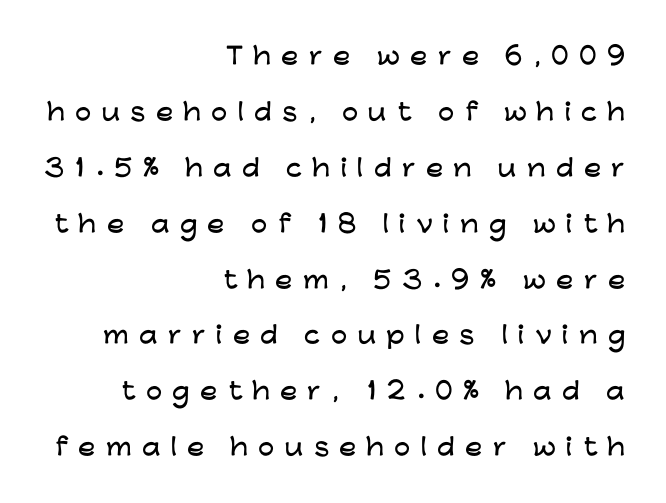
The image shows 23 px text type, upright; set right-aligned, loose line spacing (2.43x), unusually wide letter spacing (+0.45 em), not underlined.
